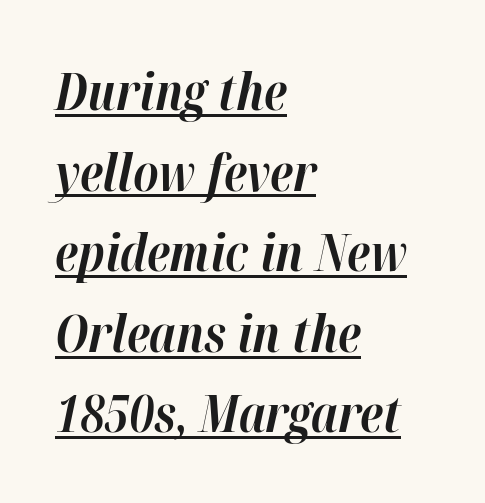
Q: Is the text bold? A: Yes.
Q: Is the text italic (slanted)? A: Yes, it leans right by about 12 degrees.
Q: Is the text underlined? A: Yes.
Q: How is the paragraph aligned? A: Left-aligned.
Q: Is the spacing between letters normal or unusually wide? A: Normal.
Q: Is the spacing between lines tight, normal or loose? A: Normal.
Q: Width (condensed, normal, or wide)? A: Normal.
Q: Stroke contrast? A: High.
Q: x-height? A: Medium.
Q: Monospaced? A: No.
